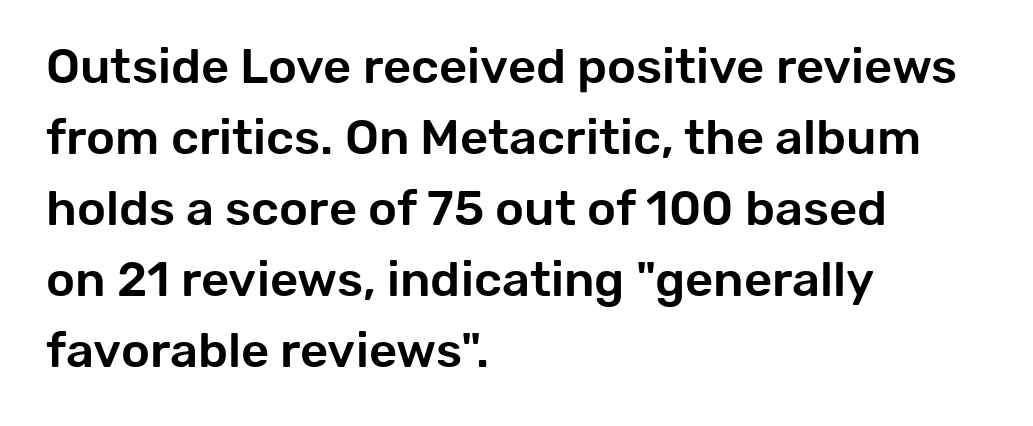
{"serif": "no", "italic": "no", "width": "normal", "stroke_contrast": "low", "x_height": "medium", "monospaced": "no", "underline": "no", "align": "left", "line_spacing": "normal", "line_spacing_ratio": 1.45, "letter_spacing": "normal", "letter_spacing_em": 0.0, "glyph_px": 49}
